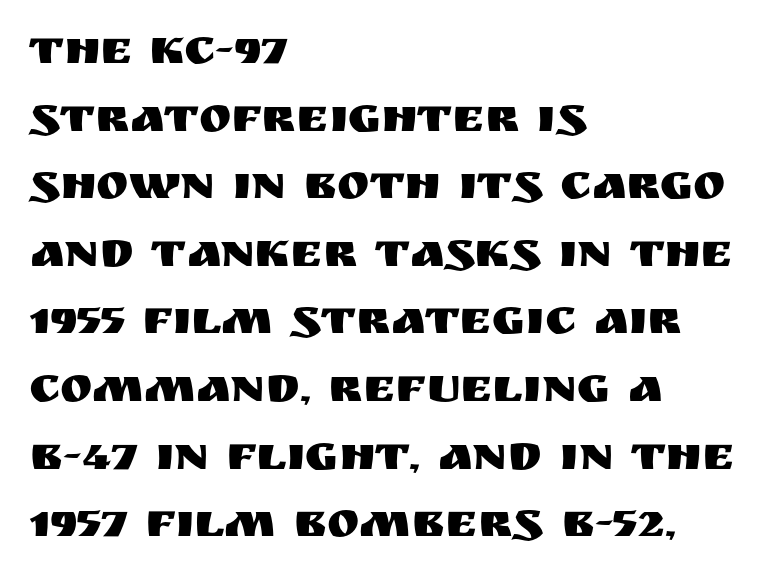
These lines keep a tight, regular rhythm from letter to letter. Descenders are the only things crossing below the line. The letters advance in unequal steps, a hallmark of proportional type. The ragged edge is on the right, which tells us the setting is flush left. One glance says typical: line gaps are just what's usual. Is there any slant? The stems are plumb.
